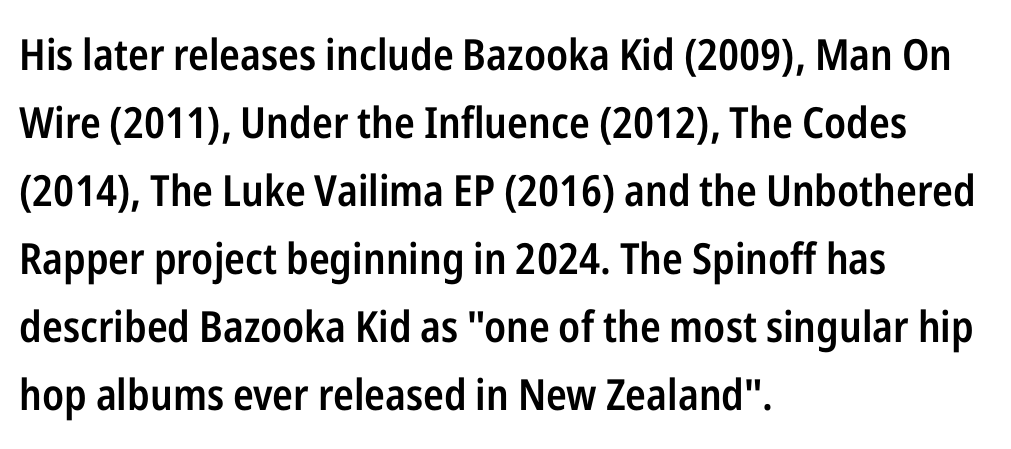
Regarding serifs, this sample does without them. The passage shown is typed in a proportional face where columns would drift. The line-height multiplier appears to be the usual default. Ascenders rise straight up at ninety degrees. Rule under the text: the space is simply empty. These lines are set flush left with a ragged right edge.
